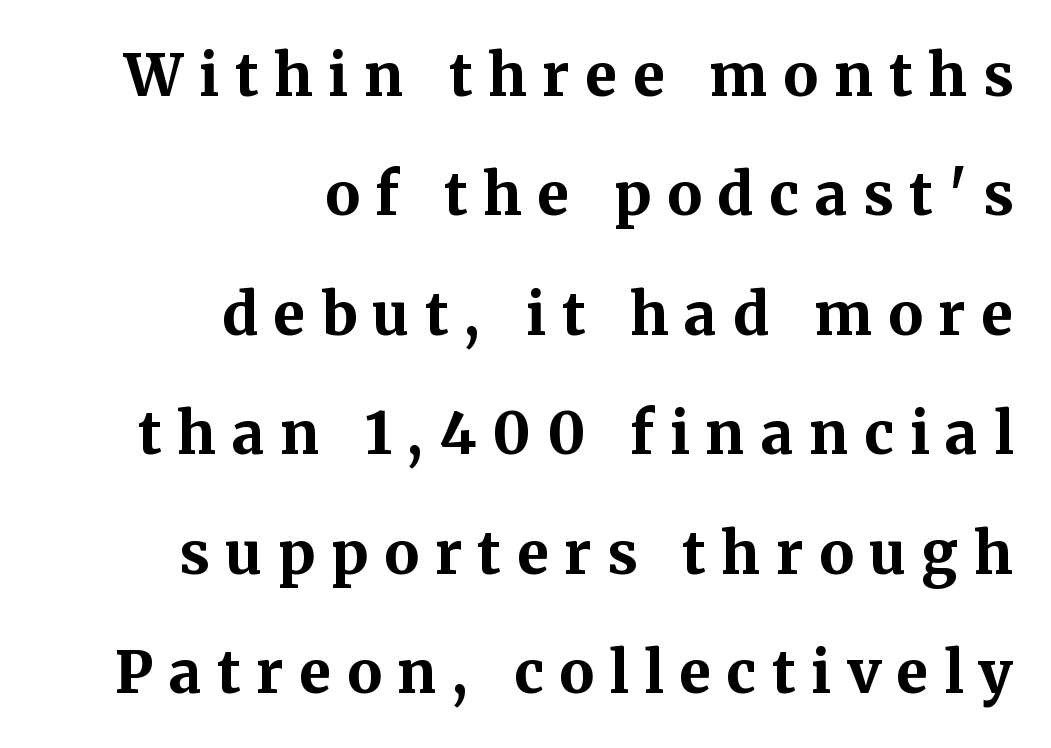
Display-style spreading of the glyphs; the letterfit is very open. In CSS terms this would be text-align: right. Vertical strokes here are truly vertical. Vertically, the passage feels expansive, rows floating well apart. Type without underlining.
